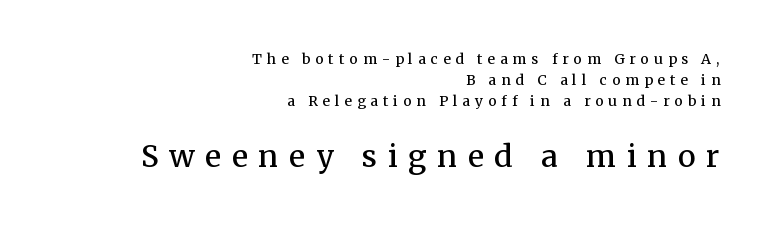
Q: Is the text bold? A: Semi-bold.
Q: Is the text italic (slanted)? A: No, it is upright.
Q: Is the typeface a serif or a sans-serif typeface? A: Serif.
Q: Is the text underlined? A: No.
Q: How is the paragraph aligned? A: Right-aligned.
Q: Is the spacing between letters normal or unusually wide? A: Unusually wide.
Q: Is the spacing between lines tight, normal or loose? A: Normal.
Q: Which block of text is set in a larger size, the first (top) or the second (bottom)? A: The second (bottom) one.
Q: Width (condensed, normal, or wide)? A: Normal.
Q: Stroke contrast? A: Medium.
Q: x-height? A: Medium.
Q: Monospaced? A: No.
